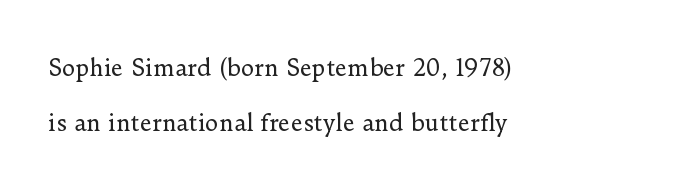
Descenders are the only things crossing below the line. Vertical stems look standard width or narrower in stroke. The lines in this sample share a left origin and differ only in where they stop. Posture: straight, roman, zero tilt. Whoever set this chose breathing room over compactness in the vertical rhythm.
